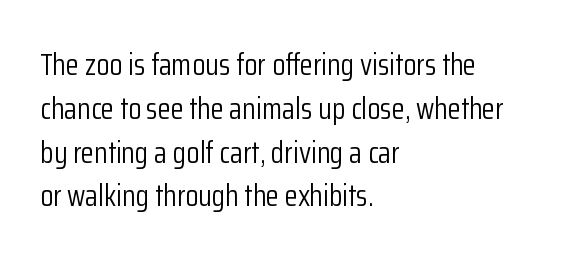
Do the characters align in a grid? No, the font is proportional. Bare-footed words on every line. Counters stay open thanks to moderate or lighter strokes. Notice how descenders clear the ascenders below comfortably — that's standard leading.
